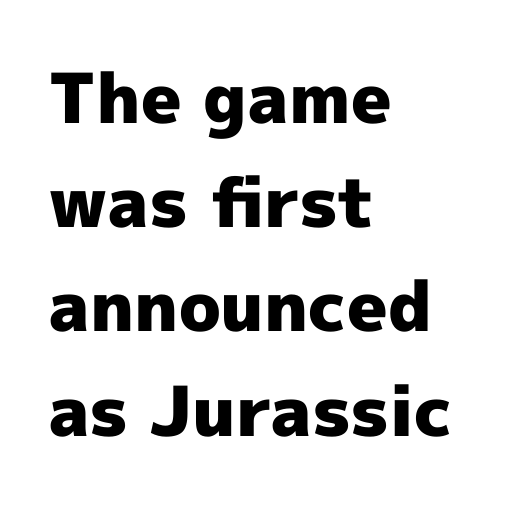
The baseline area is clear. One glance says typical: line gaps are just what's usual. In terms of weight, the rendering is a true, heavy bold. Where is the straight margin? On the left. Observe the absence of serifs on each vertical stroke in this sample. The font's upright variant was chosen for this text.
